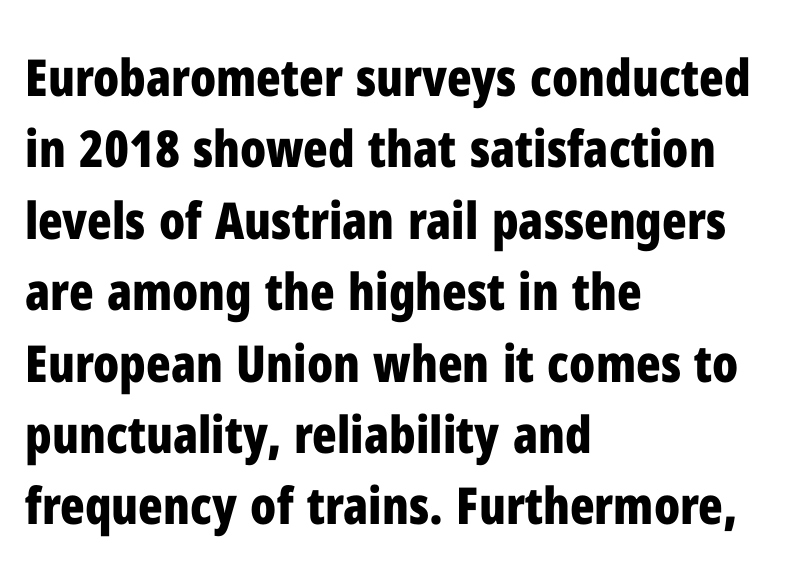
Q: Is the text bold? A: Yes.
Q: Is the text italic (slanted)? A: No, it is upright.
Q: Is the typeface a serif or a sans-serif typeface? A: Sans-serif.
Q: Is the text underlined? A: No.
Q: How is the paragraph aligned? A: Left-aligned.
Q: Is the spacing between letters normal or unusually wide? A: Normal.
Q: Is the spacing between lines tight, normal or loose? A: Normal.
Q: Width (condensed, normal, or wide)? A: Condensed.
Q: Stroke contrast? A: Low.
Q: x-height? A: Medium.
Q: Monospaced? A: No.
